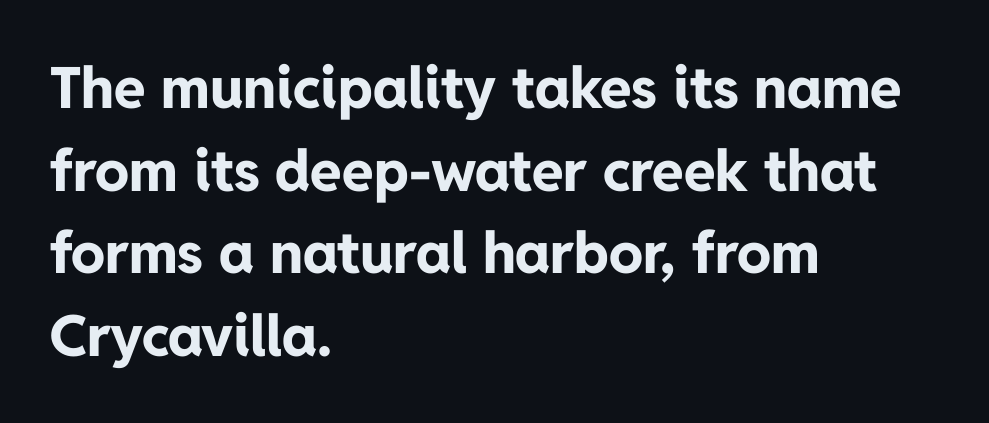
{"serif": "no", "italic": "no", "bold": "yes", "weight": "bold", "width": "normal", "stroke_contrast": "low", "x_height": "medium", "monospaced": "no", "underline": "no", "align": "left", "line_spacing": "normal", "line_spacing_ratio": 1.45, "letter_spacing": "normal", "letter_spacing_em": 0.0, "glyph_px": 57}
